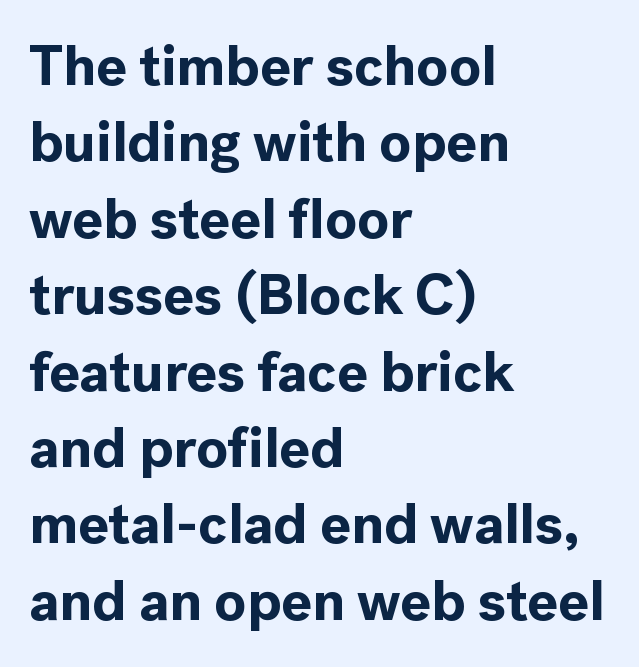
The face used here is proportionally spaced, like ordinary book or web type. The glyphs have the mass of a bold cut. Quick note: underline off. Stroke terminals: plain, sans-serif. The specimen reads as upright at a glance.
